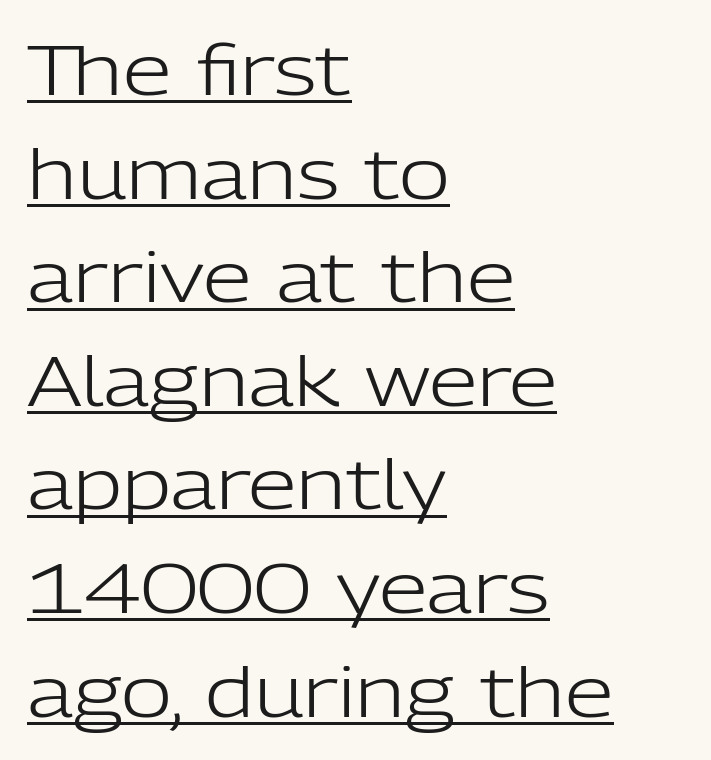
Q: Is the text bold? A: No.
Q: Is the text italic (slanted)? A: No, it is upright.
Q: Is the typeface a serif or a sans-serif typeface? A: Sans-serif.
Q: Is the text underlined? A: Yes.
Q: How is the paragraph aligned? A: Left-aligned.
Q: Is the spacing between letters normal or unusually wide? A: Normal.
Q: Is the spacing between lines tight, normal or loose? A: Normal.
Q: Width (condensed, normal, or wide)? A: Normal.
Q: Stroke contrast? A: Low.
Q: x-height? A: Medium.
Q: Monospaced? A: No.
